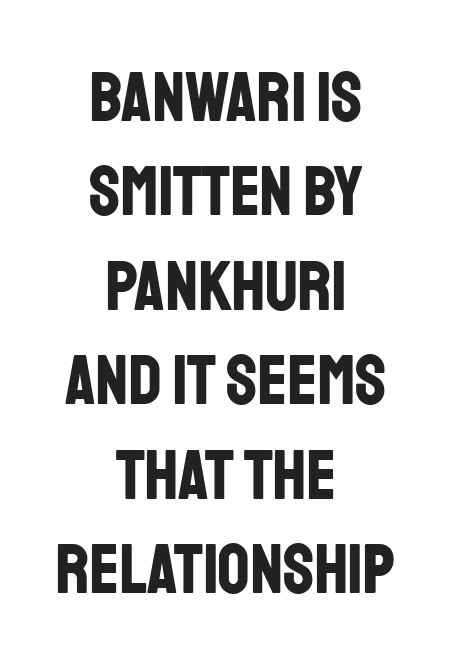
Q: Is the text bold? A: Yes.
Q: Is the text italic (slanted)? A: No, it is upright.
Q: Is the typeface a serif or a sans-serif typeface? A: Sans-serif.
Q: Is the text underlined? A: No.
Q: How is the paragraph aligned? A: Centered.
Q: Is the spacing between letters normal or unusually wide? A: Normal.
Q: Is the spacing between lines tight, normal or loose? A: Normal.
Q: Width (condensed, normal, or wide)? A: Condensed.
Q: Stroke contrast? A: Low.
Q: x-height? A: Large.
Q: Monospaced? A: No.
